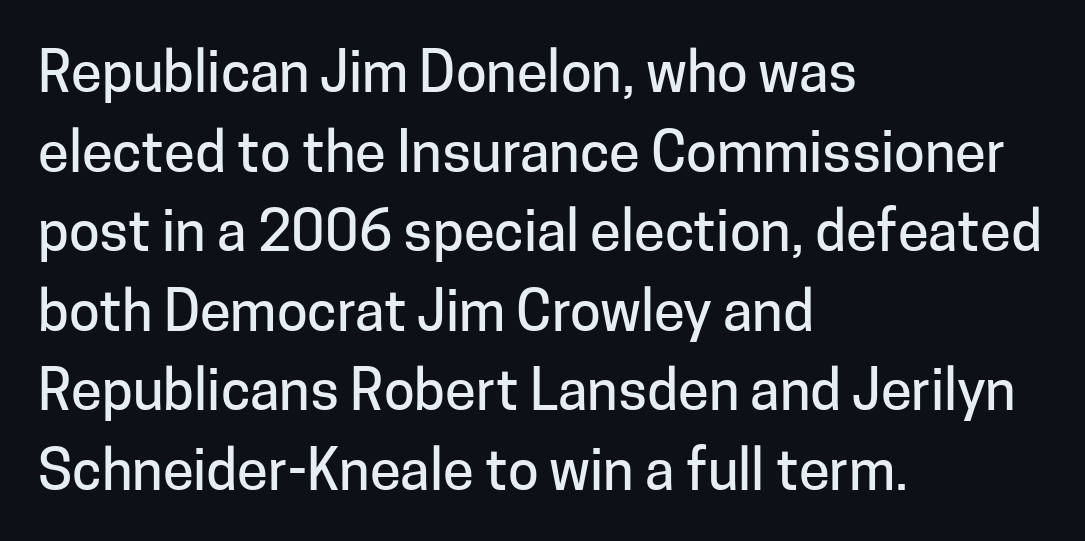
The image shows 56 px sans-serif type, upright; set left-aligned, normal line spacing (1.42x), normal letter spacing, not underlined; low stroke contrast and a medium x-height.
